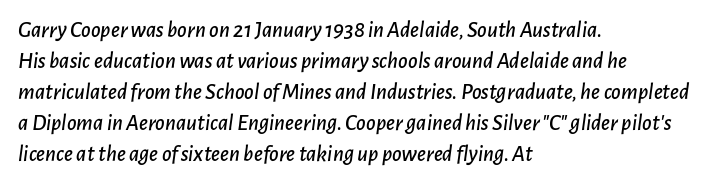
{"italic": "yes", "lean": "right", "slant_degrees": 7, "underline": "no", "align": "left", "line_spacing": "normal", "line_spacing_ratio": 1.35, "letter_spacing": "normal", "letter_spacing_em": 0.0, "glyph_px": 23}
